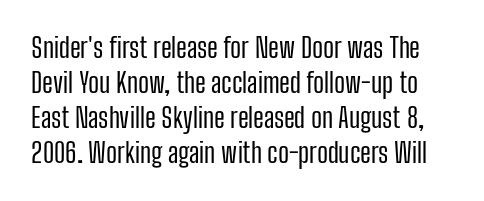
Q: Is the text bold? A: No.
Q: Is the text italic (slanted)? A: No, it is upright.
Q: Is the text underlined? A: No.
Q: Is the spacing between letters normal or unusually wide? A: Normal.
Q: Is the spacing between lines tight, normal or loose? A: Normal.
